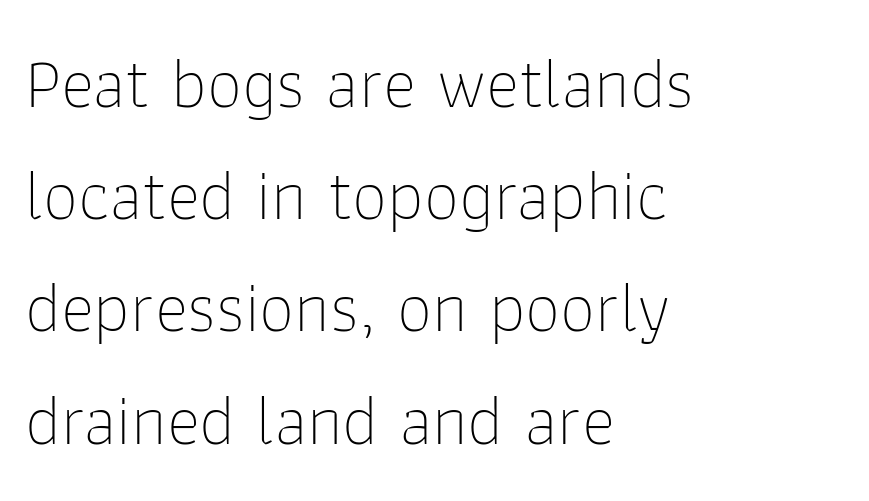
{"serif": "no", "italic": "no", "bold": "no", "weight": "thin", "width": "normal", "stroke_contrast": "low", "x_height": "medium", "monospaced": "no", "underline": "no", "align": "left", "line_spacing": "normal", "line_spacing_ratio": 1.58, "letter_spacing": "normal", "letter_spacing_em": 0.0, "glyph_px": 71}
